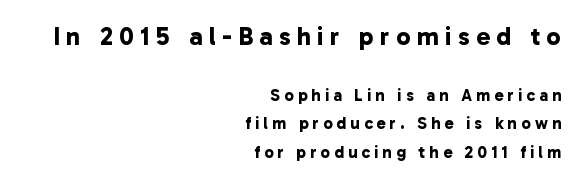
{"bold": "yes", "underline": "no", "align": "right", "line_spacing": "normal", "line_spacing_ratio": 1.69, "letter_spacing": "wide", "letter_spacing_em": 0.24, "larger_block": "first", "size_ratio": 1.53, "glyph_px": 26}
